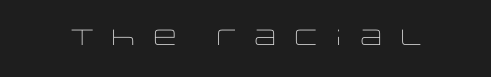
Tracking value appears strongly positive — letters spread wide. The specimen reads as upright at a glance. On a weight scale, this lands at 450 or below. Decoration check: the copy has no underline.
